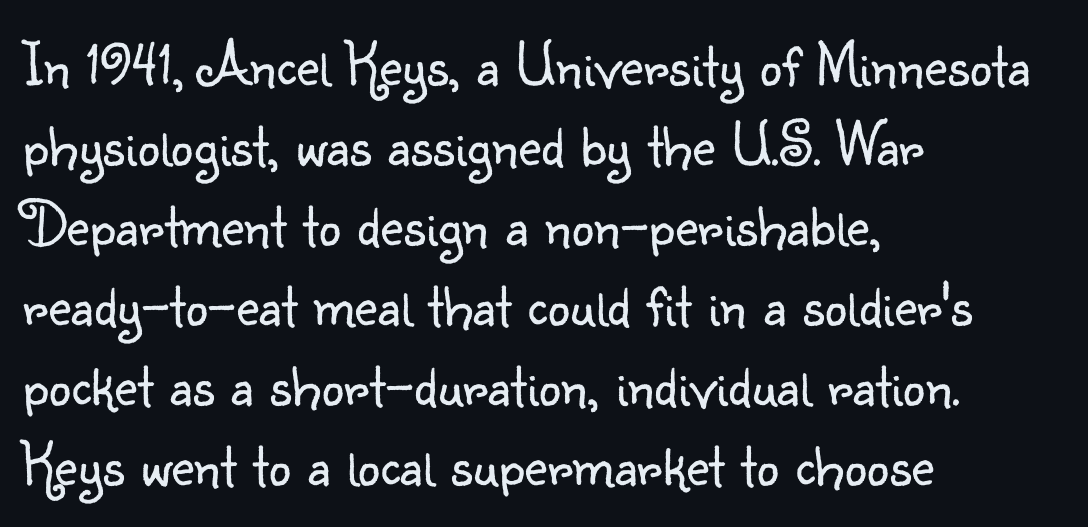
Is there any slant? The stems are plumb. These lines are rendered in a variable-pitch font. The glyphs are unaccompanied by any horizontal stroke below them. The face used here is rendered with its standard letterfit. The line-height multiplier appears to be the usual default. The passage shown is typeset with a sans-serif family.
